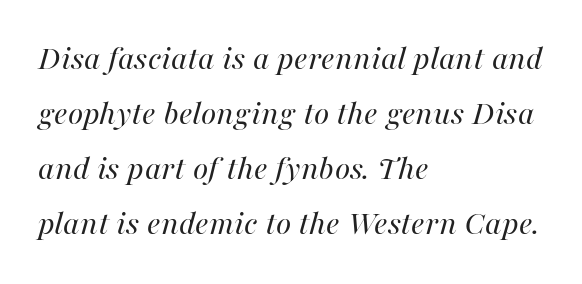
The lettering tilts uniformly, giving the passage an italic look. Baseline-to-baseline distance is the conventional proportion of letter height. These glyphs show unthickened strokes, regular width or finer. The line texture is even and compact thanks to regular tracking.
